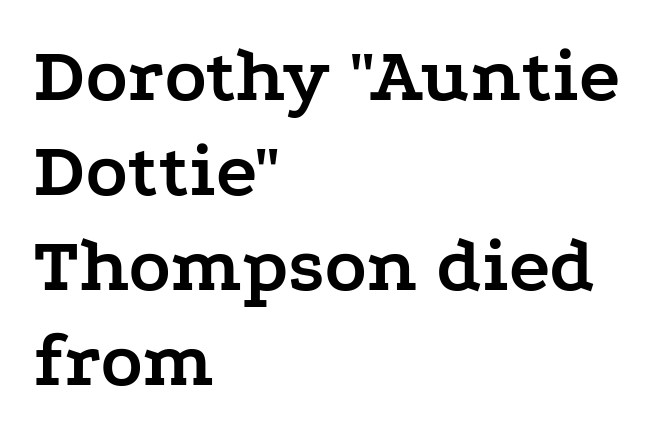
{"serif": "yes", "italic": "no", "bold": "yes", "weight": "semibold", "width": "wide", "stroke_contrast": "low", "x_height": "medium", "monospaced": "no", "underline": "no", "align": "left", "line_spacing_ratio": 1.22, "letter_spacing": "normal", "letter_spacing_em": 0.0, "glyph_px": 78}
